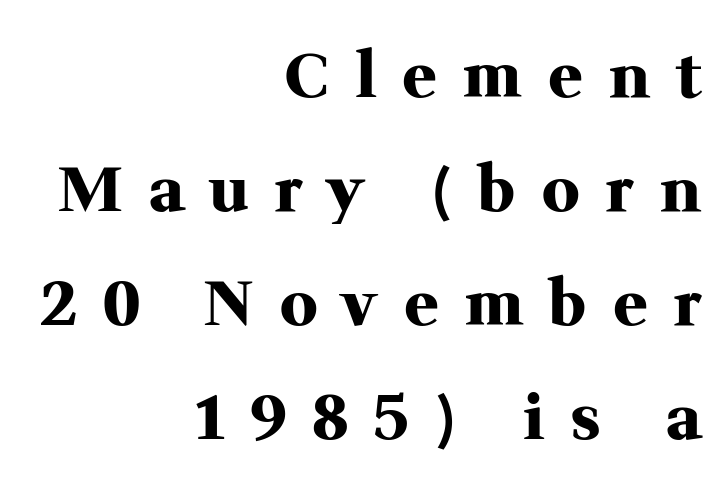
Q: Is the text bold? A: Yes.
Q: Is the text italic (slanted)? A: No, it is upright.
Q: Is the typeface a serif or a sans-serif typeface? A: Serif.
Q: Is the text underlined? A: No.
Q: How is the paragraph aligned? A: Right-aligned.
Q: Is the spacing between letters normal or unusually wide? A: Unusually wide.
Q: Width (condensed, normal, or wide)? A: Normal.
Q: Stroke contrast? A: Medium.
Q: x-height? A: Medium.
Q: Monospaced? A: No.
